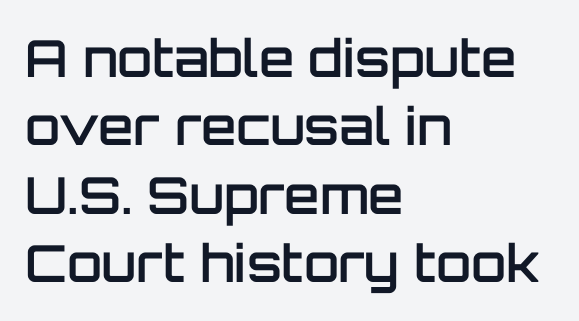
Q: Is the text bold? A: Semi-bold.
Q: Is the text italic (slanted)? A: No, it is upright.
Q: Is the typeface a serif or a sans-serif typeface? A: Sans-serif.
Q: Is the text underlined? A: No.
Q: How is the paragraph aligned? A: Left-aligned.
Q: Is the spacing between letters normal or unusually wide? A: Normal.
Q: Is the spacing between lines tight, normal or loose? A: Normal.
Q: Width (condensed, normal, or wide)? A: Normal.
Q: Stroke contrast? A: Low.
Q: x-height? A: Large.
Q: Monospaced? A: No.
